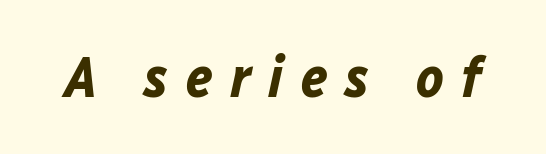
Q: Is the text bold? A: Yes.
Q: Is the text italic (slanted)? A: Yes, it leans right by about 12 degrees.
Q: Is the text underlined? A: No.
Q: Is the spacing between letters normal or unusually wide? A: Unusually wide.
Q: Width (condensed, normal, or wide)? A: Normal.
Q: Stroke contrast? A: Low.
Q: x-height? A: Medium.
Q: Monospaced? A: No.
